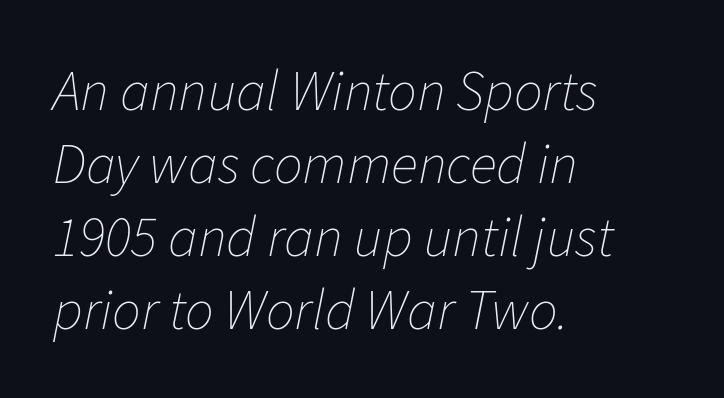
Q: Is the text bold? A: No.
Q: Is the text italic (slanted)? A: Yes, it leans right by about 11 degrees.
Q: Is the text underlined? A: No.
Q: How is the paragraph aligned? A: Left-aligned.
Q: Is the spacing between letters normal or unusually wide? A: Normal.
Q: Is the spacing between lines tight, normal or loose? A: Normal.
Q: Width (condensed, normal, or wide)? A: Normal.
Q: Stroke contrast? A: Low.
Q: x-height? A: Medium.
Q: Monospaced? A: No.
